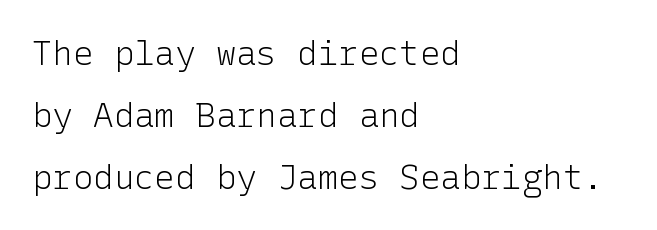
Q: Is the text bold? A: No.
Q: Is the text italic (slanted)? A: No, it is upright.
Q: Is the typeface a serif or a sans-serif typeface? A: Sans-serif.
Q: Is the text underlined? A: No.
Q: How is the paragraph aligned? A: Left-aligned.
Q: Is the spacing between letters normal or unusually wide? A: Normal.
Q: Width (condensed, normal, or wide)? A: Normal.
Q: Stroke contrast? A: Low.
Q: x-height? A: Medium.
